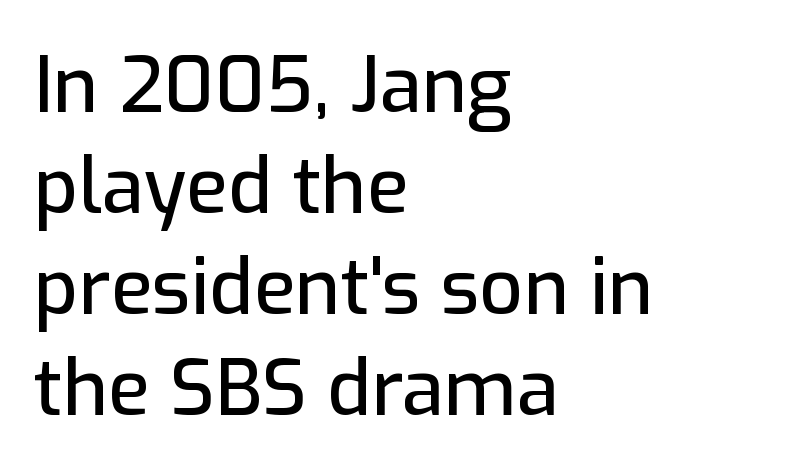
{"serif": "no", "italic": "no", "width": "normal", "stroke_contrast": "low", "x_height": "medium", "monospaced": "no", "underline": "no", "align": "left", "line_spacing": "normal", "line_spacing_ratio": 1.31, "letter_spacing": "normal", "letter_spacing_em": 0.0, "glyph_px": 77}
